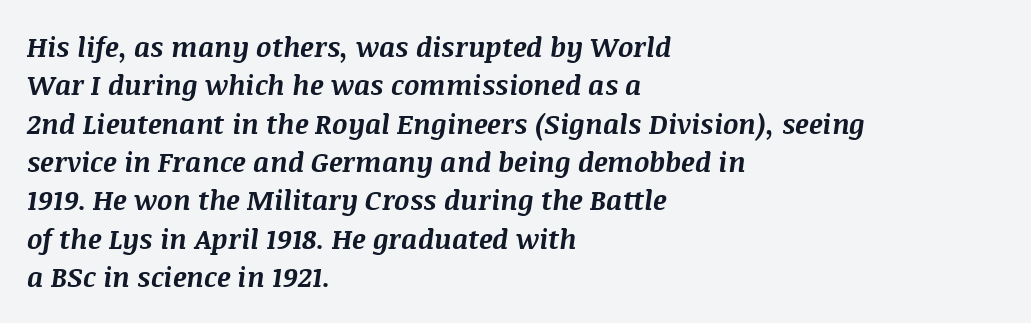
Line beginnings align vertically; line endings do not. Slanted lettering throughout. I'd describe the lettering as bold — thick and assertive. Regular leading. Here the glyphs are tracked normally, forming tight word shapes. Underlining? Definitely not there.
